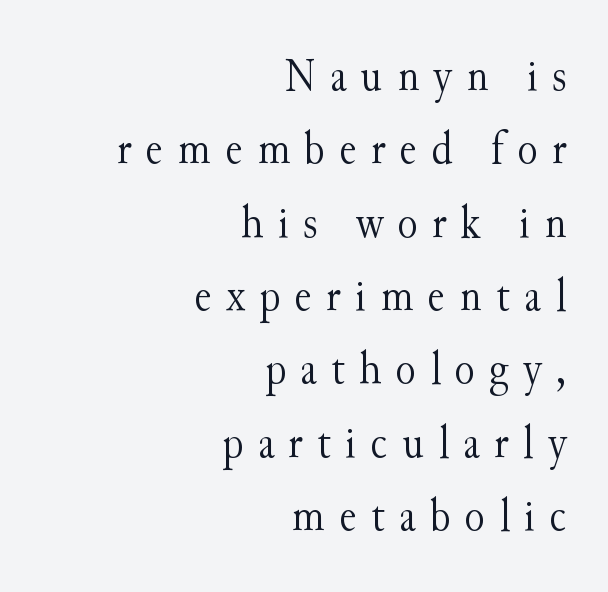
The image shows 47 px light serif type, upright; set right-aligned, normal line spacing (1.56x), unusually wide letter spacing (+0.3 em), not underlined; medium stroke contrast and a small x-height.
